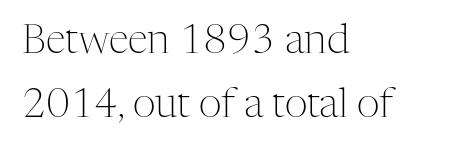
{"serif": "yes", "italic": "no", "bold": "no", "weight": "light", "width": "normal", "stroke_contrast": "medium", "x_height": "medium", "monospaced": "no", "underline": "no", "align": "left", "line_spacing": "normal", "line_spacing_ratio": 1.61, "letter_spacing": "normal", "letter_spacing_em": 0.0, "glyph_px": 40}
